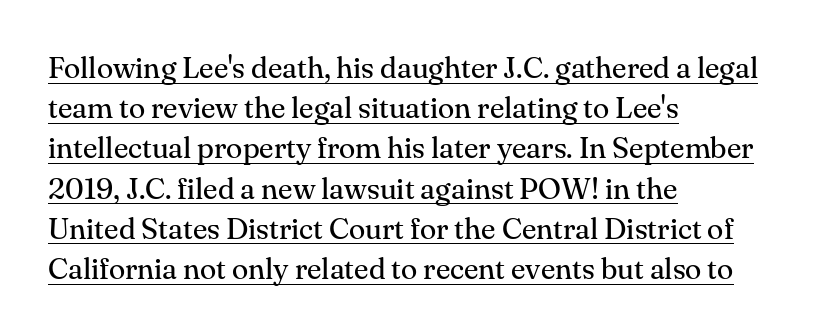
The image shows 30 px regular-weight serif type, upright; set left-aligned, normal line spacing (1.34x), normal letter spacing, underlined; medium stroke contrast and a small x-height.
